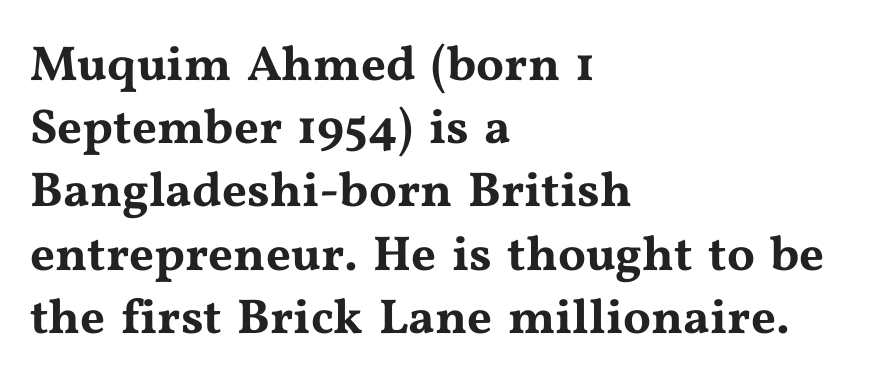
The image shows 49 px wide serif type, upright; set left-aligned, normal line spacing (1.29x), normal letter spacing, not underlined; medium stroke contrast and a medium x-height.
